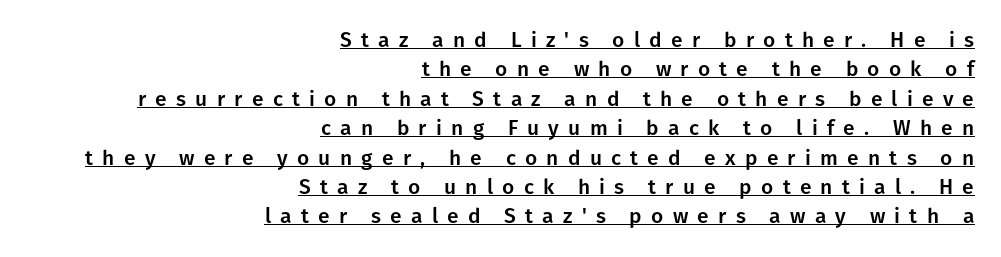
Q: Is the text italic (slanted)? A: No, it is upright.
Q: Is the text underlined? A: Yes.
Q: How is the paragraph aligned? A: Right-aligned.
Q: Is the spacing between letters normal or unusually wide? A: Unusually wide.
Q: Is the spacing between lines tight, normal or loose? A: Normal.
